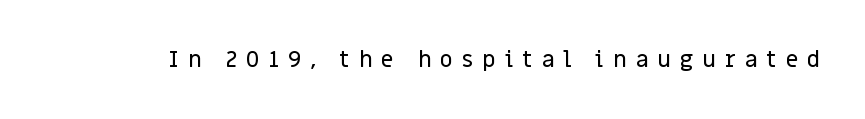
Descenders hang freely into open space. These lines were composed using upright roman letters. Inter-character spacing is expanded well beyond the font's built-in metrics.
